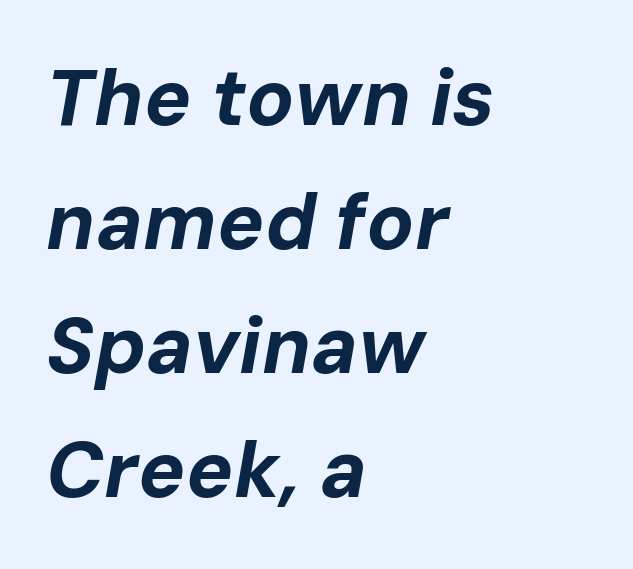
The image shows 79 px bold type, italic (leaning right); set left-aligned, normal line spacing (1.57x), normal letter spacing, not underlined; low stroke contrast and a medium x-height.
